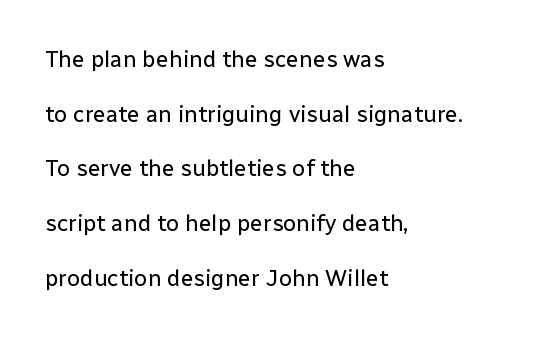
The image shows 23 px text type, upright; set left-aligned, loose line spacing (2.38x), normal letter spacing, not underlined.
